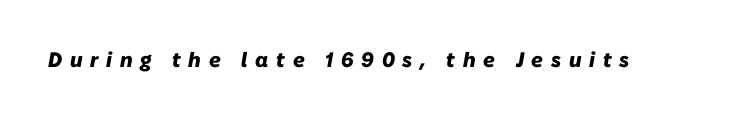
Q: Is the text bold? A: Yes.
Q: Is the text italic (slanted)? A: Yes, it leans right by about 10 degrees.
Q: Is the text underlined? A: No.
Q: Is the spacing between letters normal or unusually wide? A: Unusually wide.
